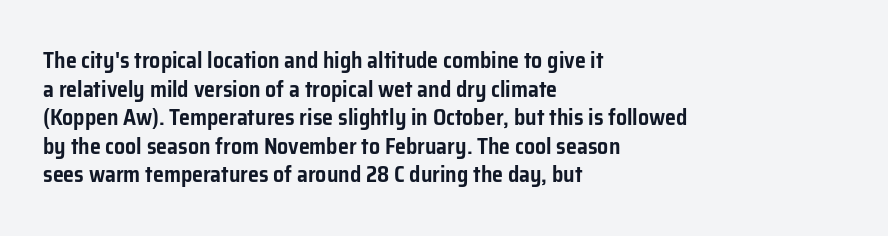
{"italic": "no", "underline": "no", "align": "left", "line_spacing": "normal", "line_spacing_ratio": 1.3, "letter_spacing": "normal", "letter_spacing_em": 0.0, "glyph_px": 22}
